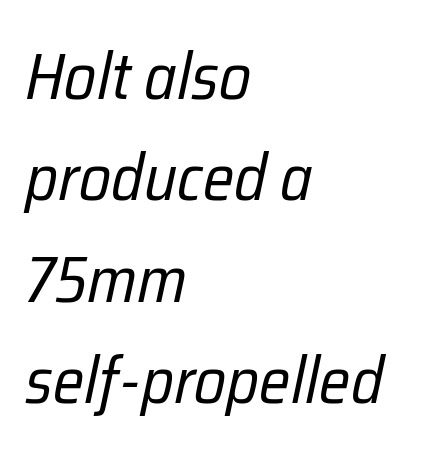
{"italic": "yes", "lean": "right", "slant_degrees": 12, "bold": "no", "weight": "regular", "width": "condensed", "stroke_contrast": "low", "x_height": "medium", "monospaced": "no", "underline": "no", "align": "left", "line_spacing": "normal", "line_spacing_ratio": 1.56, "letter_spacing": "normal", "letter_spacing_em": 0.0, "glyph_px": 65}
